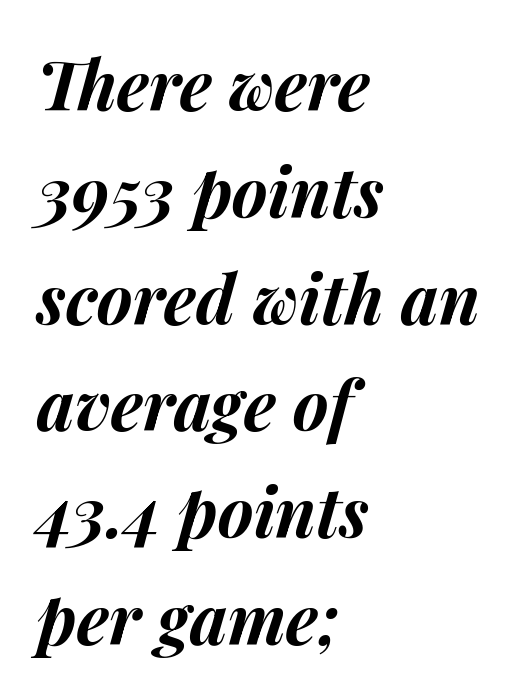
The image shows 68 px bold type, italic (leaning right); set left-aligned, normal line spacing (1.57x), normal letter spacing, not underlined; medium stroke contrast and a medium x-height.
